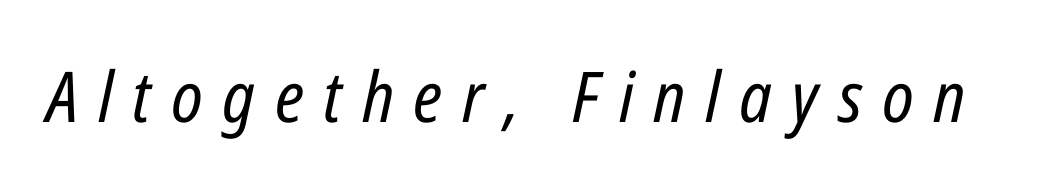
Q: Is the text bold? A: No.
Q: Is the text italic (slanted)? A: Yes, it leans right by about 12 degrees.
Q: Is the text underlined? A: No.
Q: Is the spacing between letters normal or unusually wide? A: Unusually wide.
Q: Width (condensed, normal, or wide)? A: Condensed.
Q: Stroke contrast? A: Low.
Q: x-height? A: Medium.
Q: Monospaced? A: No.
